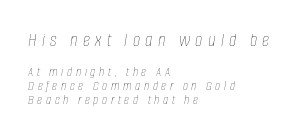
The image shows 20 px text type, italic (leaning right); set left-aligned, tight line spacing (0.97x), unusually wide letter spacing (+0.26 em), not underlined; the first (top) block is 1.43x larger.
